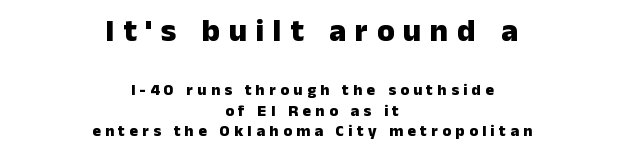
Q: Is the text bold? A: Yes.
Q: Is the text italic (slanted)? A: No, it is upright.
Q: Is the typeface a serif or a sans-serif typeface? A: Sans-serif.
Q: Is the text underlined? A: No.
Q: How is the paragraph aligned? A: Centered.
Q: Is the spacing between letters normal or unusually wide? A: Unusually wide.
Q: Is the spacing between lines tight, normal or loose? A: Normal.
Q: Which block of text is set in a larger size, the first (top) or the second (bottom)? A: The first (top) one.
Q: Width (condensed, normal, or wide)? A: Normal.
Q: Stroke contrast? A: Low.
Q: x-height? A: Medium.
Q: Monospaced? A: No.
